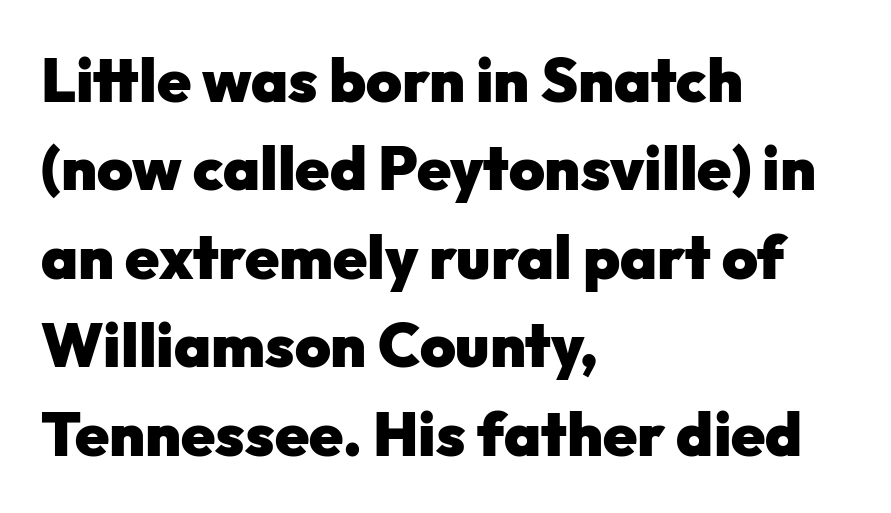
{"serif": "no", "italic": "no", "bold": "yes", "weight": "heavy", "width": "normal", "stroke_contrast": "low", "x_height": "medium", "monospaced": "no", "underline": "no", "align": "left", "line_spacing": "normal", "line_spacing_ratio": 1.45, "letter_spacing": "normal", "letter_spacing_em": 0.0, "glyph_px": 61}
